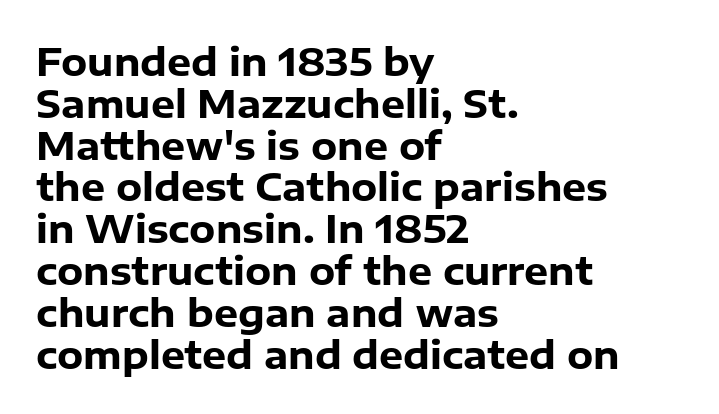
{"serif": "no", "italic": "no", "bold": "yes", "weight": "heavy", "width": "normal", "stroke_contrast": "low", "x_height": "medium", "monospaced": "no", "underline": "no", "align": "left", "line_spacing": "tight", "line_spacing_ratio": 1.1, "letter_spacing": "normal", "letter_spacing_em": 0.0, "glyph_px": 38}
